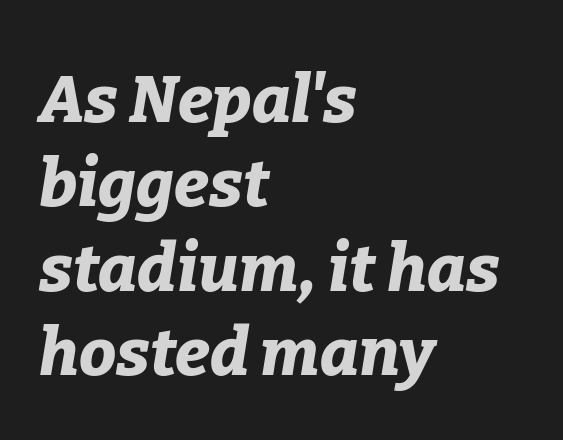
Q: Is the text bold? A: Yes.
Q: Is the text italic (slanted)? A: Yes, it leans right by about 9 degrees.
Q: Is the text underlined? A: No.
Q: How is the paragraph aligned? A: Left-aligned.
Q: Is the spacing between letters normal or unusually wide? A: Normal.
Q: Is the spacing between lines tight, normal or loose? A: Normal.
Q: Width (condensed, normal, or wide)? A: Normal.
Q: Stroke contrast? A: Low.
Q: x-height? A: Medium.
Q: Monospaced? A: No.
